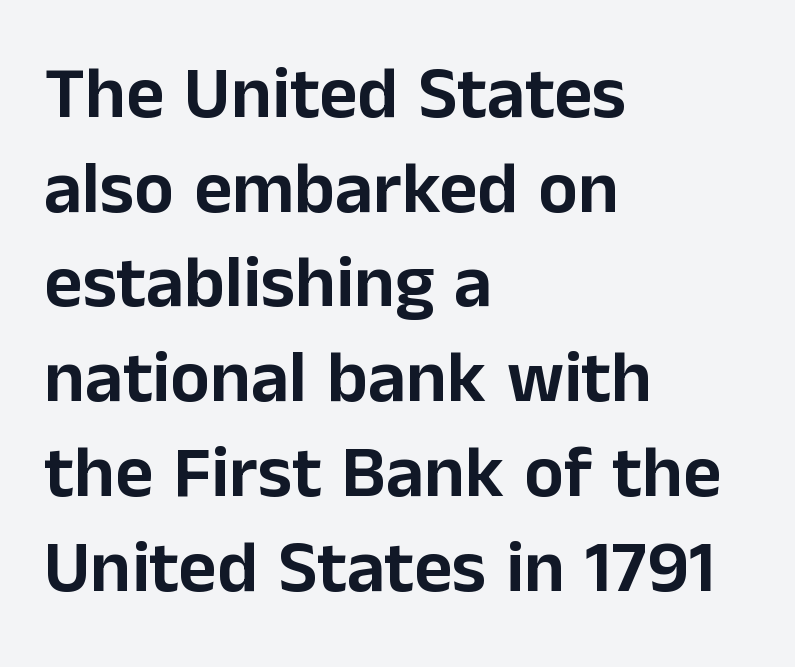
Q: Is the text italic (slanted)? A: No, it is upright.
Q: Is the typeface a serif or a sans-serif typeface? A: Sans-serif.
Q: Is the text underlined? A: No.
Q: How is the paragraph aligned? A: Left-aligned.
Q: Is the spacing between letters normal or unusually wide? A: Normal.
Q: Is the spacing between lines tight, normal or loose? A: Normal.
Q: Width (condensed, normal, or wide)? A: Normal.
Q: Stroke contrast? A: Low.
Q: x-height? A: Medium.
Q: Monospaced? A: No.
